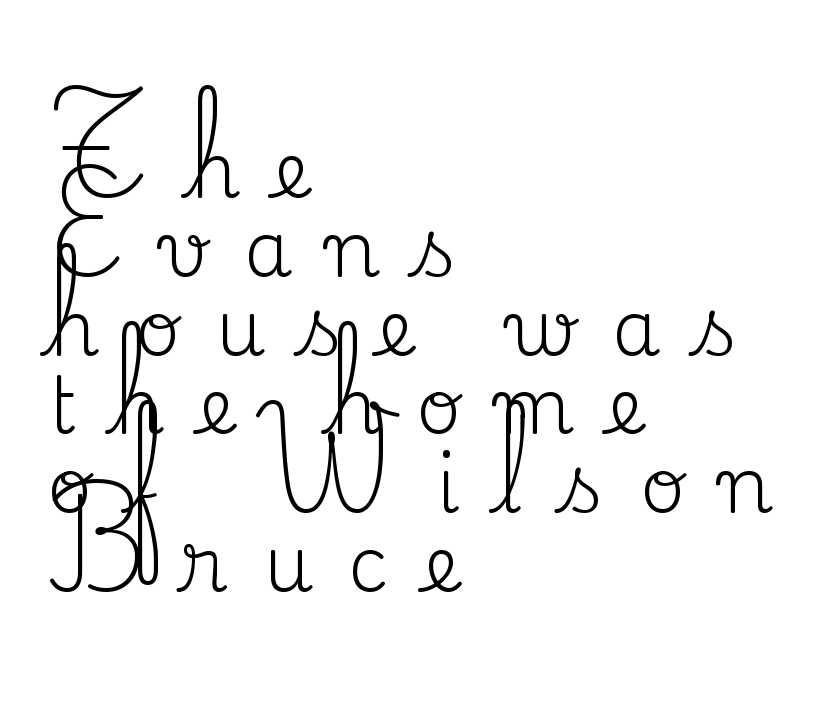
The image shows 78 px regular-weight serif type, upright; set left-aligned, tight line spacing (1.01x), unusually wide letter spacing (+0.45 em), not underlined; medium stroke contrast and a small x-height.
